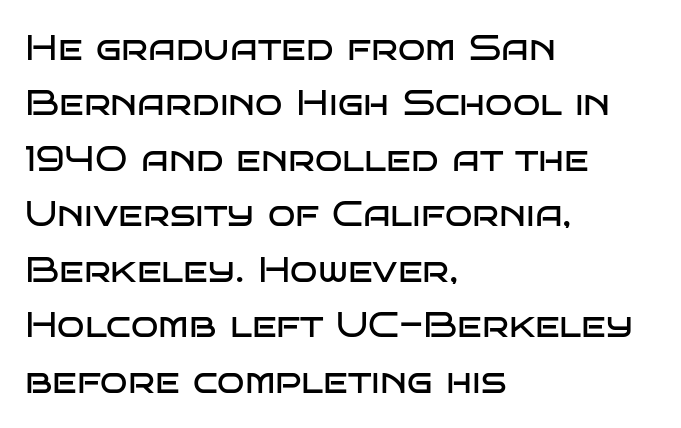
{"serif": "no", "italic": "no", "bold": "no", "weight": "regular", "width": "wide", "stroke_contrast": "low", "x_height": "large", "monospaced": "no", "underline": "no", "align": "left", "line_spacing": "normal", "line_spacing_ratio": 1.54, "letter_spacing": "normal", "letter_spacing_em": 0.0, "glyph_px": 36}
